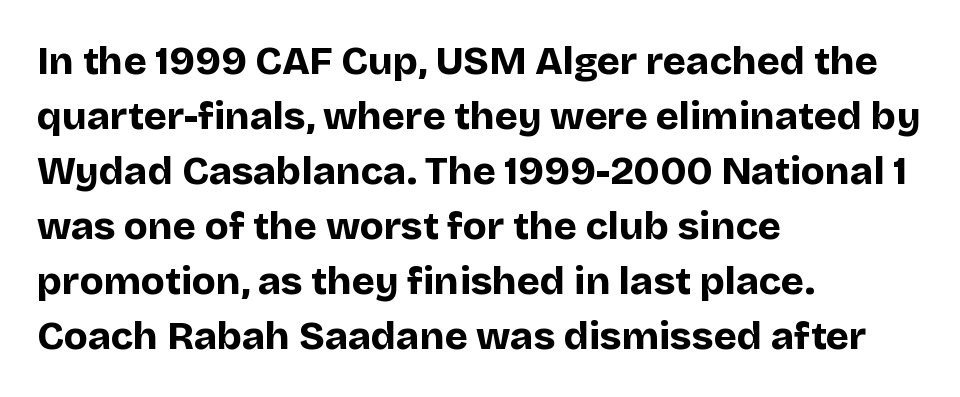
The image shows 39 px bold sans-serif type, upright; set left-aligned, normal line spacing (1.41x), normal letter spacing, not underlined; low stroke contrast and a large x-height.
